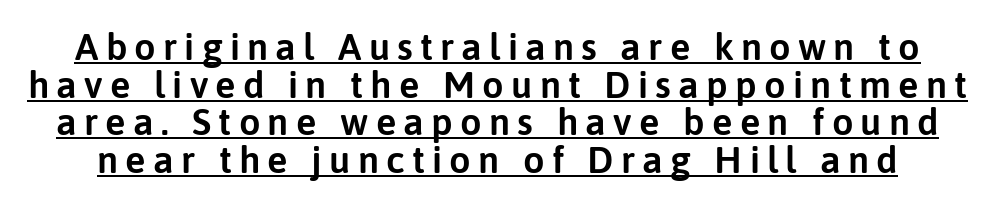
Q: Is the text italic (slanted)? A: No, it is upright.
Q: Is the typeface a serif or a sans-serif typeface? A: Sans-serif.
Q: Is the text underlined? A: Yes.
Q: Is the spacing between lines tight, normal or loose? A: Tight.
Q: Width (condensed, normal, or wide)? A: Normal.
Q: Stroke contrast? A: Low.
Q: x-height? A: Medium.
Q: Monospaced? A: No.
